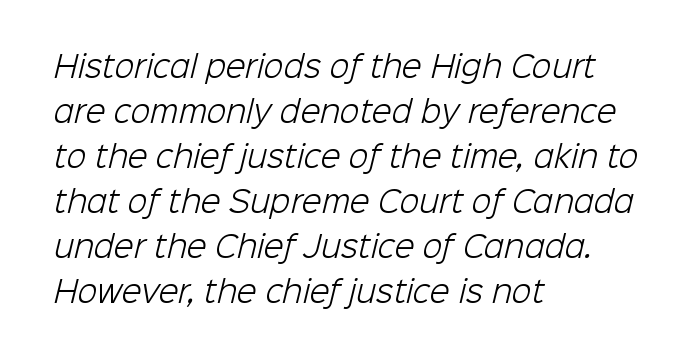
Stroke thickness stays within the range of a standard reading face or lighter. This sample uses a sans-serif face. Each word holds together tightly as a unit, with standard inter-letter gaps. Line beginnings align vertically; line endings do not. The block of text has a typical density, with ordinary space between rows. Proportional: the letters do not fall into vertical columns.
